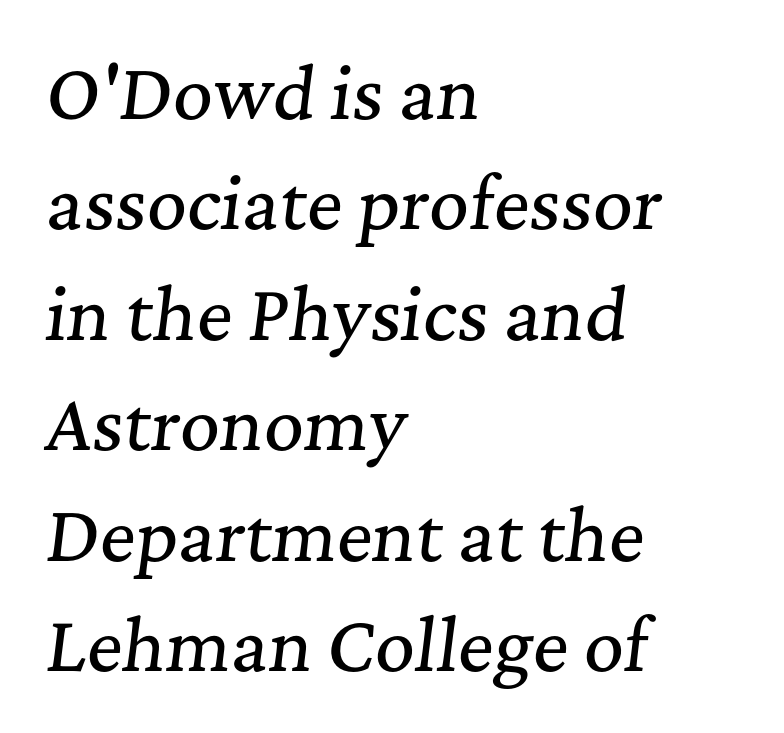
Q: Is the text italic (slanted)? A: Yes, it leans right by about 7 degrees.
Q: Is the typeface a serif or a sans-serif typeface? A: Serif.
Q: Is the text underlined? A: No.
Q: How is the paragraph aligned? A: Left-aligned.
Q: Is the spacing between letters normal or unusually wide? A: Normal.
Q: Is the spacing between lines tight, normal or loose? A: Normal.
Q: Width (condensed, normal, or wide)? A: Normal.
Q: Stroke contrast? A: Medium.
Q: x-height? A: Medium.
Q: Monospaced? A: No.
